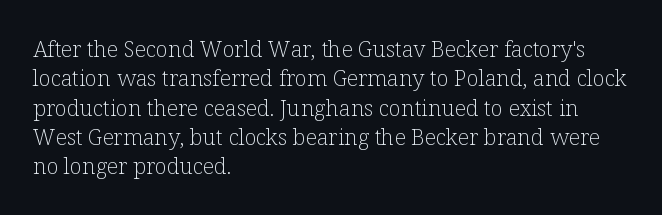
Caption: face not bold, strokes unweighted. Whoever set this chose a conventional vertical rhythm. This sample uses plain, unmodified letter spacing. The lettering stays uniformly vertical, giving the passage a roman look. Rule under the text: the space is simply empty.
